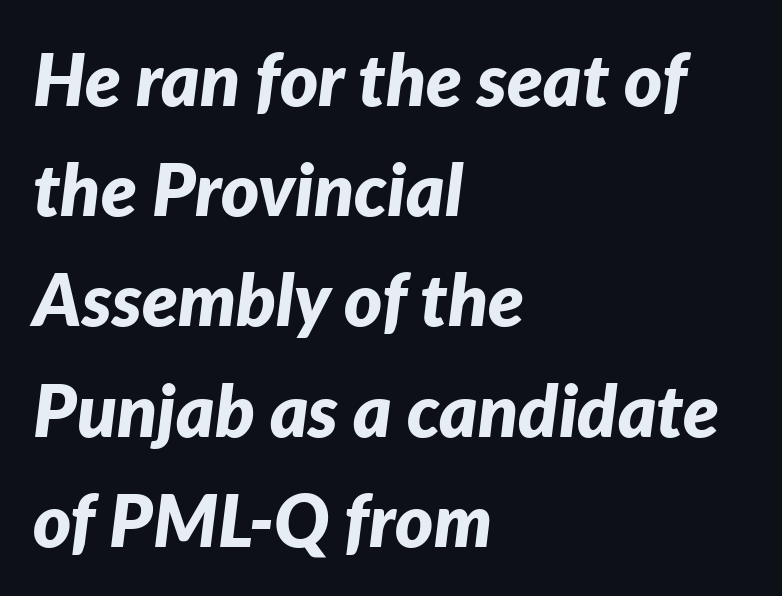
Q: Is the text bold? A: Yes.
Q: Is the text italic (slanted)? A: Yes, it leans right by about 7 degrees.
Q: Is the text underlined? A: No.
Q: How is the paragraph aligned? A: Left-aligned.
Q: Is the spacing between letters normal or unusually wide? A: Normal.
Q: Is the spacing between lines tight, normal or loose? A: Normal.
Q: Width (condensed, normal, or wide)? A: Normal.
Q: Stroke contrast? A: Low.
Q: x-height? A: Medium.
Q: Monospaced? A: No.
